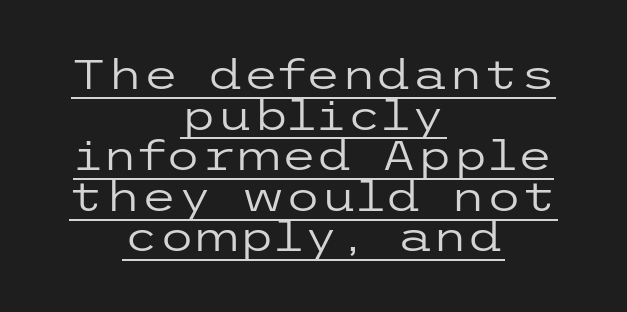
The image shows 41 px regular-weight, wide sans-serif type, upright; set centered, tight line spacing (0.99x), normal letter spacing, underlined; low stroke contrast and a medium x-height.
